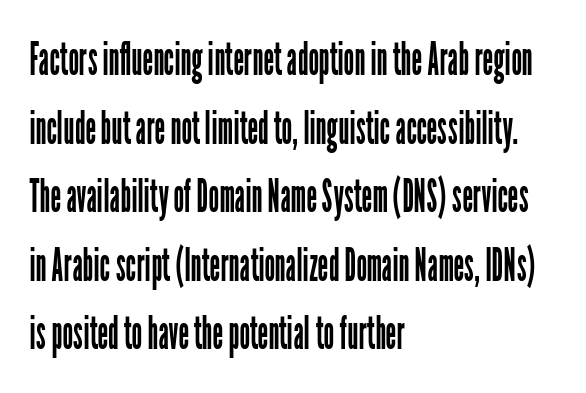
Q: Is the text bold? A: No.
Q: Is the text italic (slanted)? A: No, it is upright.
Q: Is the typeface a serif or a sans-serif typeface? A: Sans-serif.
Q: Is the text underlined? A: No.
Q: How is the paragraph aligned? A: Left-aligned.
Q: Is the spacing between letters normal or unusually wide? A: Normal.
Q: Is the spacing between lines tight, normal or loose? A: Normal.
Q: Width (condensed, normal, or wide)? A: Condensed.
Q: Stroke contrast? A: Low.
Q: x-height? A: Medium.
Q: Monospaced? A: No.
